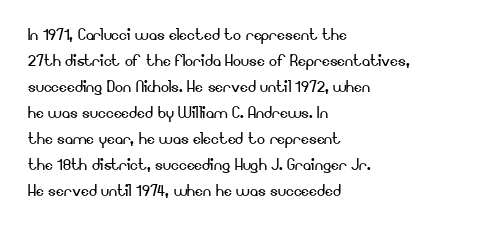
{"italic": "no", "bold": "no", "underline": "no", "align": "left", "line_spacing": "normal", "line_spacing_ratio": 1.3, "letter_spacing": "normal", "letter_spacing_em": 0.0, "glyph_px": 20}
